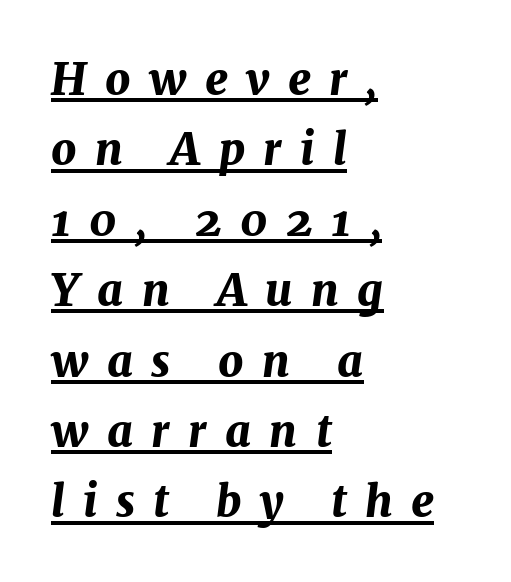
{"italic": "yes", "lean": "right", "slant_degrees": 7, "bold": "yes", "weight": "bold", "width": "normal", "stroke_contrast": "medium", "x_height": "medium", "monospaced": "no", "underline": "yes", "align": "left", "line_spacing": "normal", "line_spacing_ratio": 1.6, "letter_spacing": "wide", "letter_spacing_em": 0.42, "glyph_px": 44}
